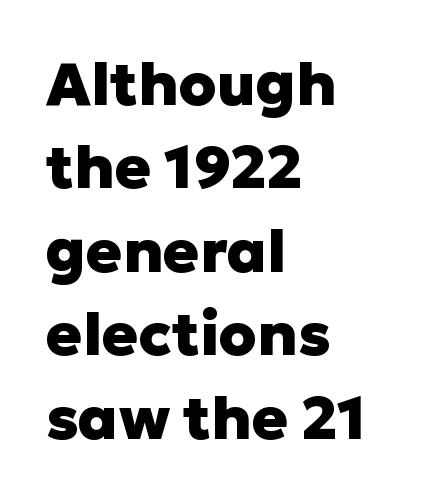
Q: Is the text bold? A: Yes.
Q: Is the text italic (slanted)? A: No, it is upright.
Q: Is the typeface a serif or a sans-serif typeface? A: Sans-serif.
Q: Is the text underlined? A: No.
Q: How is the paragraph aligned? A: Left-aligned.
Q: Is the spacing between letters normal or unusually wide? A: Normal.
Q: Is the spacing between lines tight, normal or loose? A: Normal.
Q: Width (condensed, normal, or wide)? A: Normal.
Q: Stroke contrast? A: Low.
Q: x-height? A: Medium.
Q: Monospaced? A: No.
